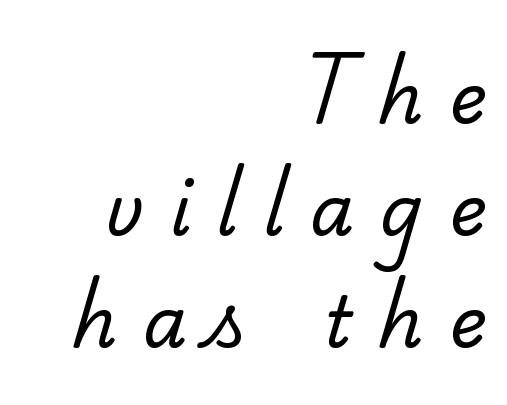
Q: Is the text bold? A: No.
Q: Is the text underlined? A: No.
Q: How is the paragraph aligned? A: Right-aligned.
Q: Is the spacing between letters normal or unusually wide? A: Unusually wide.
Q: Is the spacing between lines tight, normal or loose? A: Normal.
Q: Width (condensed, normal, or wide)? A: Normal.
Q: Stroke contrast? A: Low.
Q: x-height? A: Small.
Q: Monospaced? A: No.
